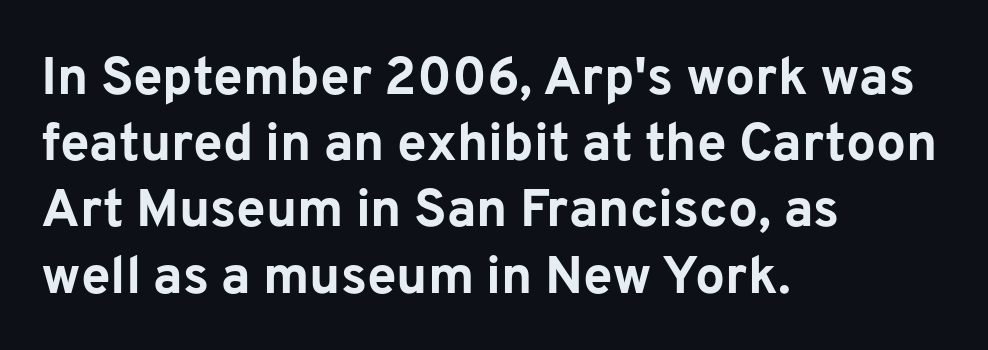
The image shows 53 px bold sans-serif type, upright; set left-aligned, normal line spacing (1.25x), normal letter spacing, not underlined; low stroke contrast and a medium x-height.
